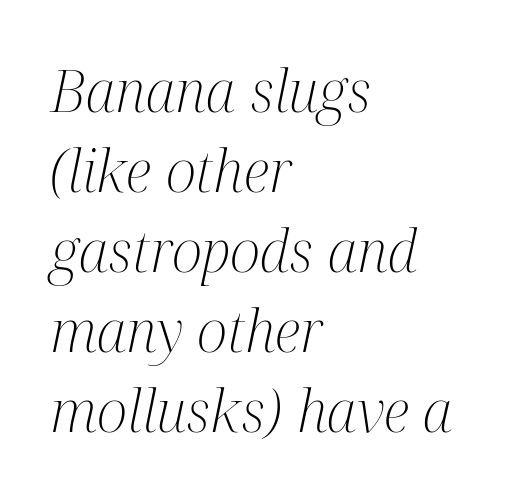
{"serif": "yes", "italic": "yes", "lean": "right", "slant_degrees": 12, "bold": "no", "weight": "light", "width": "condensed", "stroke_contrast": "medium", "x_height": "medium", "monospaced": "no", "underline": "no", "align": "left", "line_spacing": "normal", "line_spacing_ratio": 1.38, "letter_spacing": "normal", "letter_spacing_em": 0.0, "glyph_px": 58}
